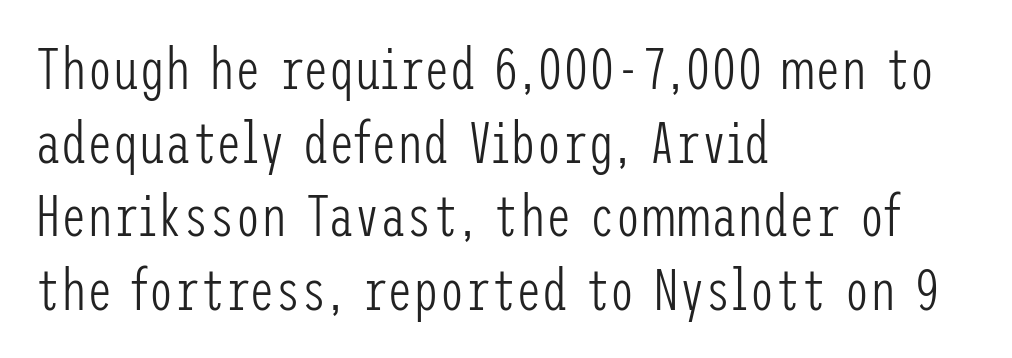
The image shows 58 px light, condensed sans-serif type, upright; set left-aligned, normal line spacing (1.27x), normal letter spacing, not underlined; low stroke contrast and a medium x-height.
